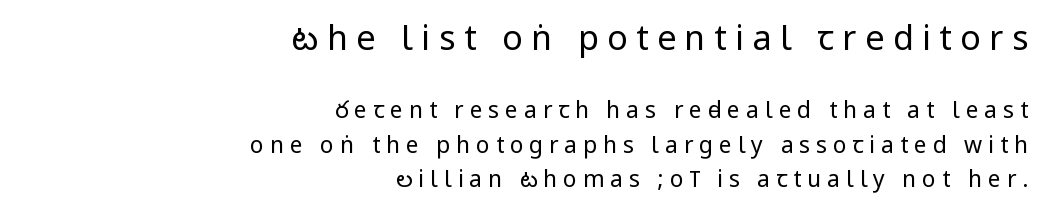
Q: Is the text bold? A: No.
Q: Is the text italic (slanted)? A: No, it is upright.
Q: Is the typeface a serif or a sans-serif typeface? A: Sans-serif.
Q: Is the text underlined? A: No.
Q: How is the paragraph aligned? A: Right-aligned.
Q: Is the spacing between letters normal or unusually wide? A: Unusually wide.
Q: Is the spacing between lines tight, normal or loose? A: Normal.
Q: Which block of text is set in a larger size, the first (top) or the second (bottom)? A: The first (top) one.
Q: Width (condensed, normal, or wide)? A: Condensed.
Q: Stroke contrast? A: Low.
